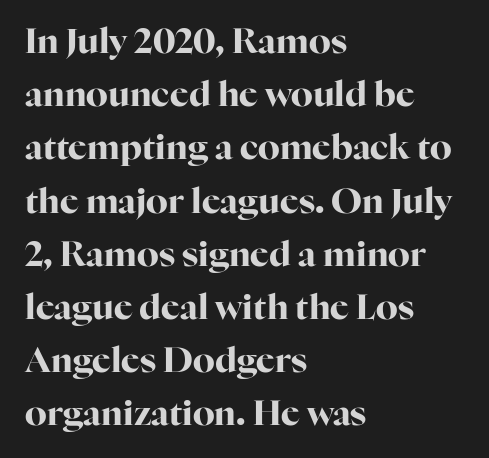
Q: Is the text bold? A: Yes.
Q: Is the text italic (slanted)? A: No, it is upright.
Q: Is the typeface a serif or a sans-serif typeface? A: Serif.
Q: Is the text underlined? A: No.
Q: How is the paragraph aligned? A: Left-aligned.
Q: Is the spacing between letters normal or unusually wide? A: Normal.
Q: Is the spacing between lines tight, normal or loose? A: Normal.
Q: Width (condensed, normal, or wide)? A: Normal.
Q: Stroke contrast? A: High.
Q: x-height? A: Medium.
Q: Monospaced? A: No.
